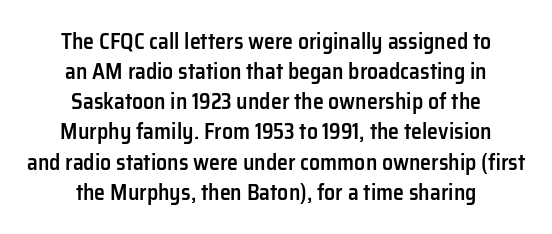
{"italic": "no", "bold": "semi", "underline": "no", "align": "center", "line_spacing": "normal", "line_spacing_ratio": 1.37, "letter_spacing": "normal", "letter_spacing_em": 0.0, "glyph_px": 22}
